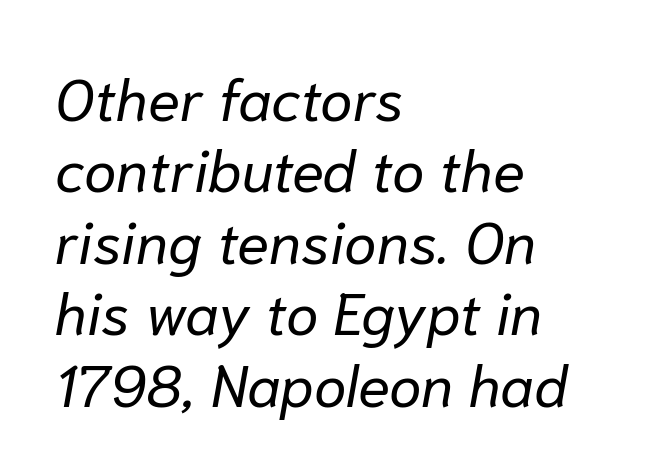
Nothing heavy about these letters — not bold at all. Short and long lines alike share a common starting point at left. The horizontal fit of the characters is conventional and even. Style check: oblique. Only glyphs here, with clear space below each row.
